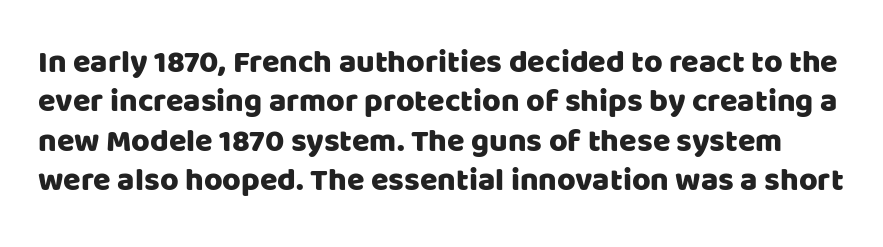
Q: Is the text italic (slanted)? A: No, it is upright.
Q: Is the typeface a serif or a sans-serif typeface? A: Sans-serif.
Q: Is the text underlined? A: No.
Q: Is the spacing between letters normal or unusually wide? A: Normal.
Q: Width (condensed, normal, or wide)? A: Normal.
Q: Stroke contrast? A: Low.
Q: x-height? A: Large.
Q: Monospaced? A: No.
